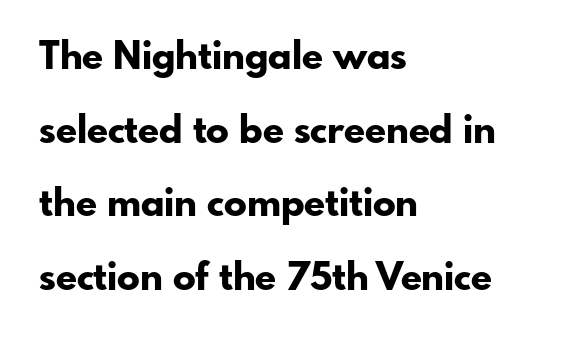
The designer went with a sans here, leaving each stem footless. Heft: maximum for text — a bold. Vertical strokes here are truly vertical. Any mark beneath the type? The region is blank. Is there much room between lines? Yes — plenty of vertical air separates them. The rendering anchors every line to the left-hand side.
